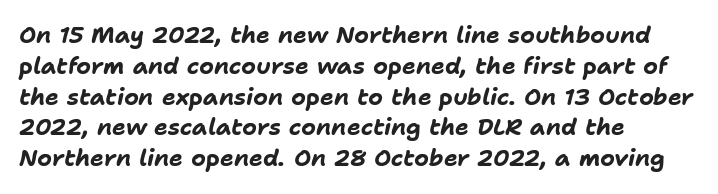
The image shows 23 px bold type, italic (leaning right); set left-aligned, normal line spacing (1.34x), normal letter spacing, not underlined.
